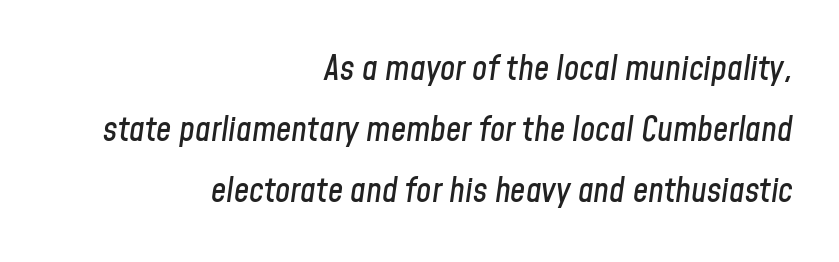
{"italic": "yes", "lean": "right", "slant_degrees": 8, "width": "condensed", "stroke_contrast": "low", "x_height": "medium", "monospaced": "no", "underline": "no", "align": "right", "line_spacing_ratio": 1.79, "letter_spacing": "normal", "letter_spacing_em": 0.0, "glyph_px": 34}
